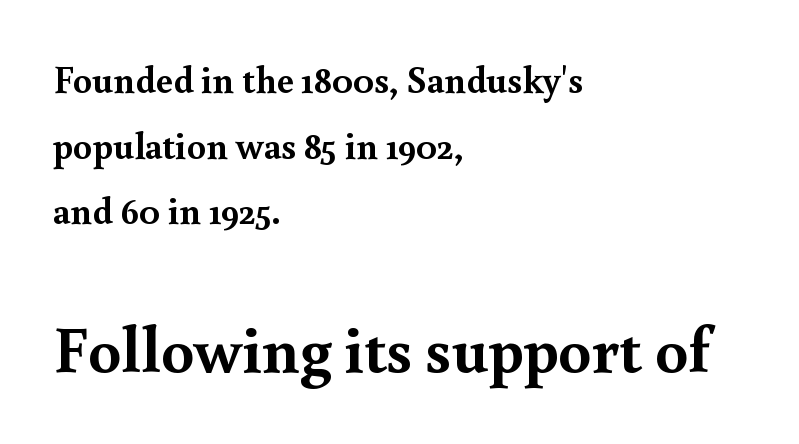
Q: Is the text bold? A: Yes.
Q: Is the text italic (slanted)? A: No, it is upright.
Q: Is the typeface a serif or a sans-serif typeface? A: Serif.
Q: Is the text underlined? A: No.
Q: How is the paragraph aligned? A: Left-aligned.
Q: Is the spacing between letters normal or unusually wide? A: Normal.
Q: Which block of text is set in a larger size, the first (top) or the second (bottom)? A: The second (bottom) one.
Q: Width (condensed, normal, or wide)? A: Normal.
Q: x-height? A: Small.
Q: Monospaced? A: No.
